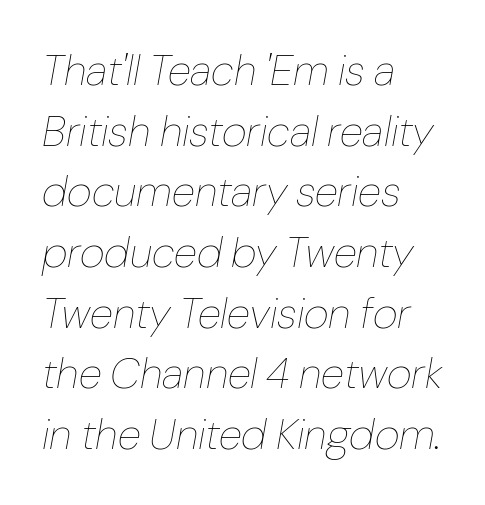
{"italic": "yes", "lean": "right", "slant_degrees": 10, "bold": "no", "weight": "thin", "width": "normal", "stroke_contrast": "low", "x_height": "medium", "monospaced": "no", "underline": "no", "align": "left", "line_spacing": "normal", "line_spacing_ratio": 1.41, "letter_spacing": "normal", "letter_spacing_em": 0.0, "glyph_px": 43}
